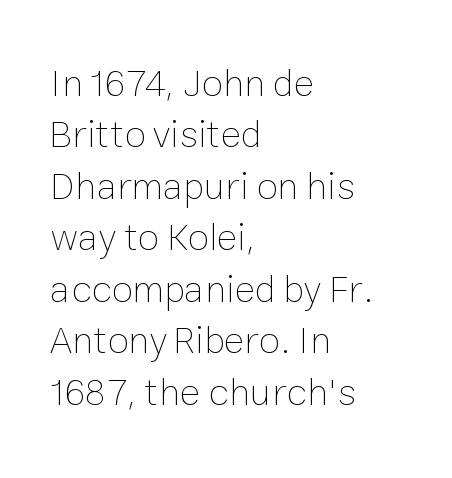
{"italic": "no", "bold": "no", "weight": "thin", "width": "normal", "stroke_contrast": "low", "x_height": "medium", "monospaced": "no", "underline": "no", "align": "left", "line_spacing": "normal", "line_spacing_ratio": 1.32, "letter_spacing": "normal", "letter_spacing_em": 0.0, "glyph_px": 39}
